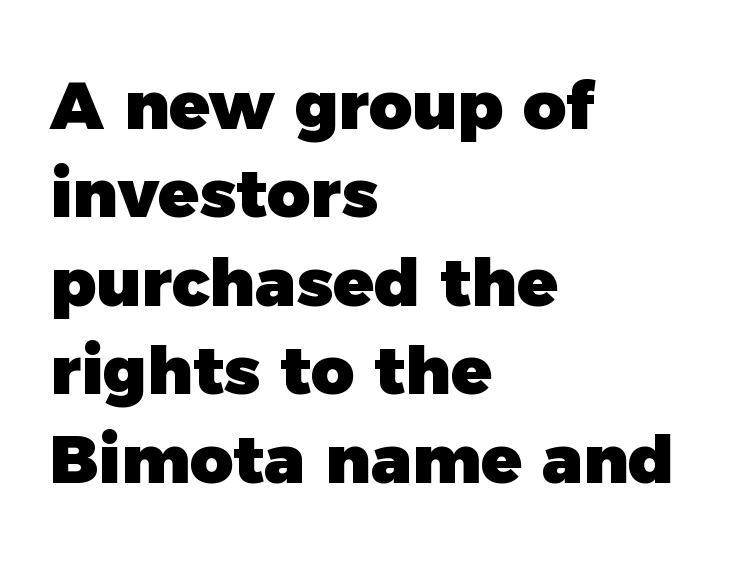
{"serif": "no", "bold": "yes", "weight": "heavy", "width": "normal", "x_height": "medium", "monospaced": "no", "underline": "no", "align": "left", "line_spacing": "normal", "line_spacing_ratio": 1.32, "letter_spacing": "normal", "letter_spacing_em": 0.0, "glyph_px": 67}
